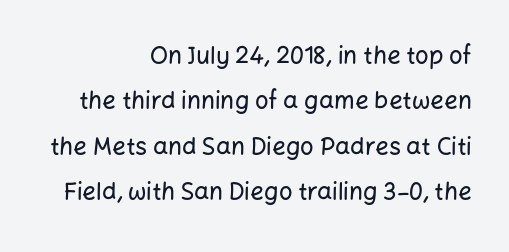
How are the letters spaced? Ordinarily, with no added tracking. Beneath every word, the page is bare. Notice how the stems are strictly vertical — no italics here. Horizontal alignment here is rightward, an uncommon choice for prose.
